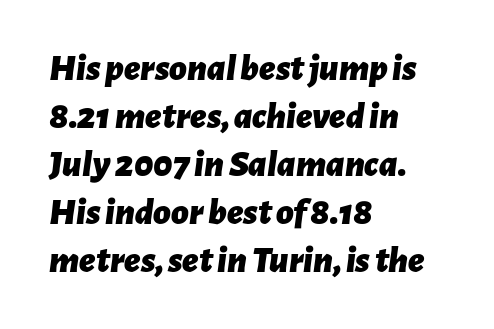
Q: Is the text bold? A: Yes.
Q: Is the text italic (slanted)? A: Yes, it leans right by about 7 degrees.
Q: Is the text underlined? A: No.
Q: How is the paragraph aligned? A: Left-aligned.
Q: Is the spacing between letters normal or unusually wide? A: Normal.
Q: Is the spacing between lines tight, normal or loose? A: Normal.
Q: Width (condensed, normal, or wide)? A: Normal.
Q: Stroke contrast? A: Low.
Q: x-height? A: Medium.
Q: Monospaced? A: No.
